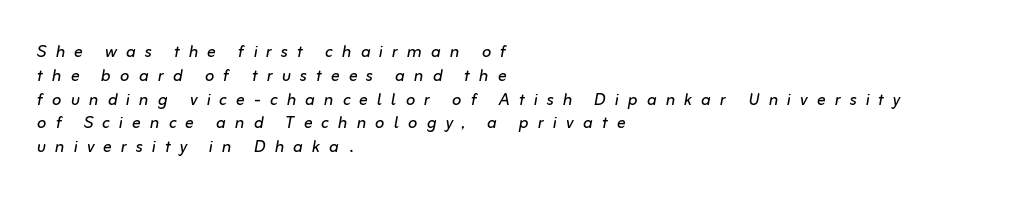
Italic: yes, the glyphs are oblique. The letters are spread apart with noticeably loose tracking. No letter is thick-stroked: the sample isn't bold. The lines in this sample share a left origin and differ only in where they stop. In terms of leading, this rendering errs on the cramped side. Anything drawn beneath the words? Only blank space.
